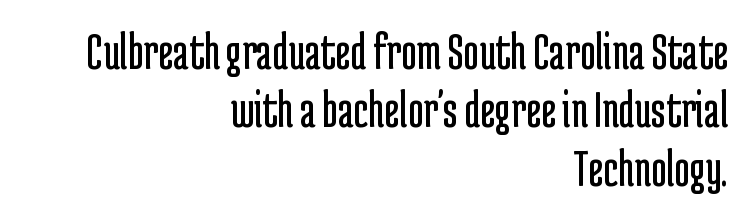
This is the regular roman posture of the typeface. Lines of text with bare space underneath. Stems and bowls with no extra thickness — not bold. The letters advance in unequal steps, a hallmark of proportional type. Note: no serifs on the glyphs. Tightly led — the rows are bunched.
